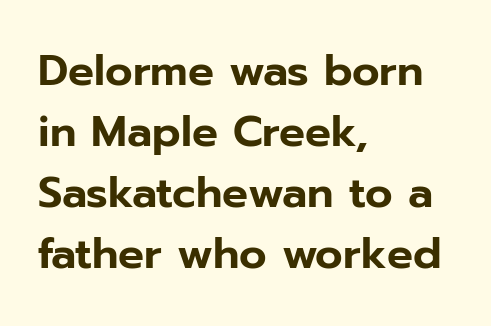
The image shows 43 px sans-serif type, upright; set left-aligned, normal line spacing (1.42x), normal letter spacing, not underlined; low stroke contrast and a medium x-height.
